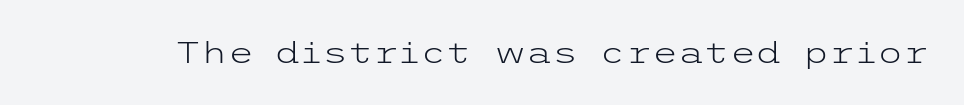
The image shows 30 px light, wide sans-serif type, upright; set normal letter spacing, not underlined; low stroke contrast and a medium x-height.
